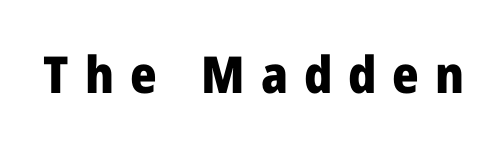
Note the varied advance widths — an 'i' is clearly narrower than an 'm'. Plain, unruled lines of type. Posture: upright roman. Heavy-handed strokes throughout: this text is bold.
